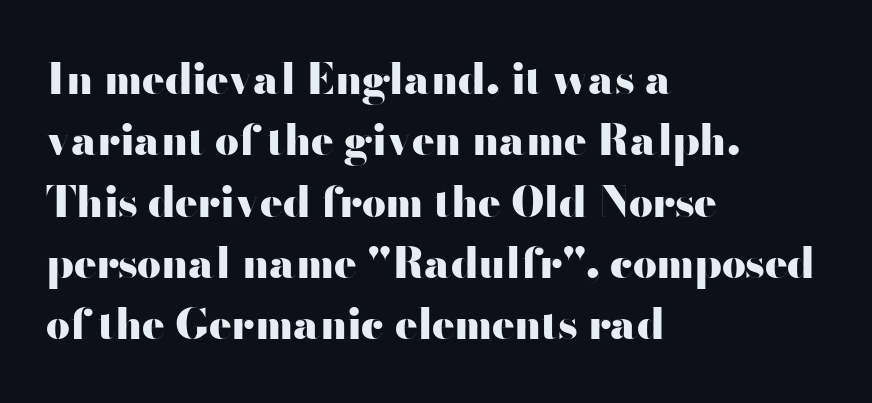
Which margin do the lines hug? The left one — the right edge is uneven. Has an underline been added? It has not. Nope, no serifs anywhere on these letters. The passage shown is emphatically bold. How would I describe the line gaps? Plain and ordinary.
